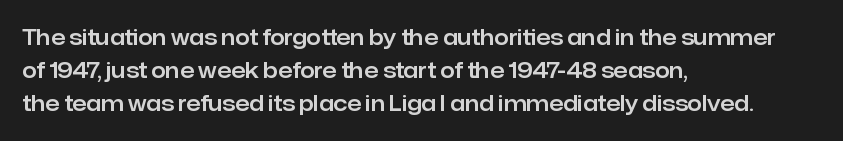
Q: Is the text italic (slanted)? A: No, it is upright.
Q: Is the text underlined? A: No.
Q: How is the paragraph aligned? A: Left-aligned.
Q: Is the spacing between letters normal or unusually wide? A: Normal.
Q: Is the spacing between lines tight, normal or loose? A: Normal.
